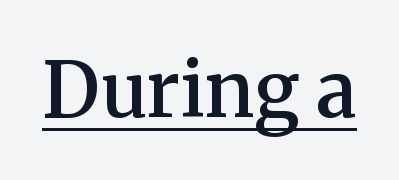
Q: Is the text bold? A: Semi-bold.
Q: Is the text italic (slanted)? A: No, it is upright.
Q: Is the typeface a serif or a sans-serif typeface? A: Serif.
Q: Is the text underlined? A: Yes.
Q: Is the spacing between letters normal or unusually wide? A: Normal.
Q: Width (condensed, normal, or wide)? A: Normal.
Q: Stroke contrast? A: Medium.
Q: x-height? A: Medium.
Q: Monospaced? A: No.
